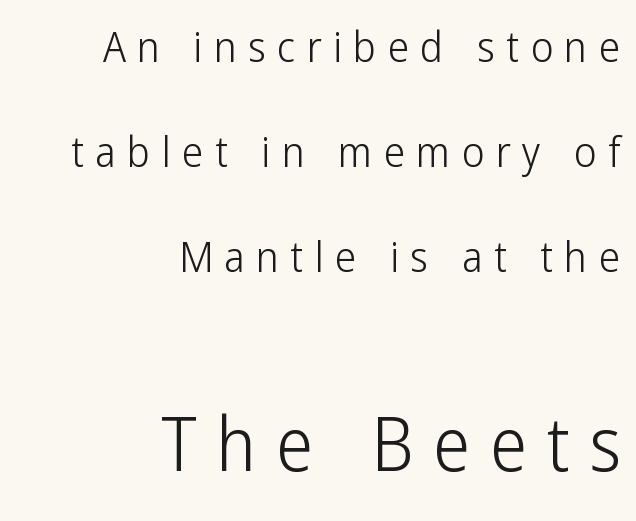
Q: Is the text bold? A: No.
Q: Is the text italic (slanted)? A: No, it is upright.
Q: Is the typeface a serif or a sans-serif typeface? A: Sans-serif.
Q: Is the text underlined? A: No.
Q: How is the paragraph aligned? A: Right-aligned.
Q: Is the spacing between letters normal or unusually wide? A: Unusually wide.
Q: Is the spacing between lines tight, normal or loose? A: Loose.
Q: Which block of text is set in a larger size, the first (top) or the second (bottom)? A: The second (bottom) one.
Q: Width (condensed, normal, or wide)? A: Condensed.
Q: Stroke contrast? A: Low.
Q: x-height? A: Medium.
Q: Monospaced? A: No.
